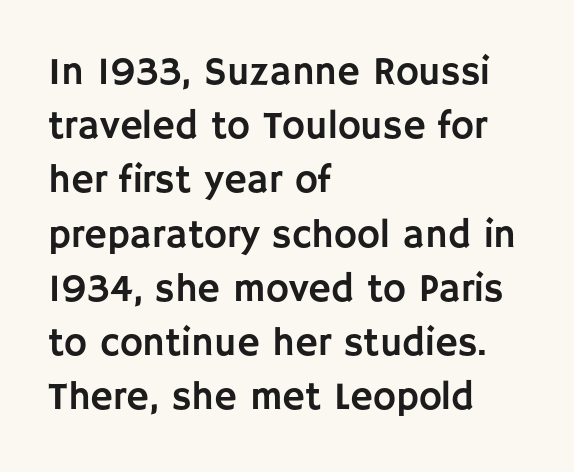
Q: Is the text italic (slanted)? A: No, it is upright.
Q: Is the typeface a serif or a sans-serif typeface? A: Sans-serif.
Q: Is the text underlined? A: No.
Q: How is the paragraph aligned? A: Left-aligned.
Q: Is the spacing between letters normal or unusually wide? A: Normal.
Q: Is the spacing between lines tight, normal or loose? A: Normal.
Q: Width (condensed, normal, or wide)? A: Normal.
Q: Stroke contrast? A: Low.
Q: x-height? A: Large.
Q: Monospaced? A: No.
